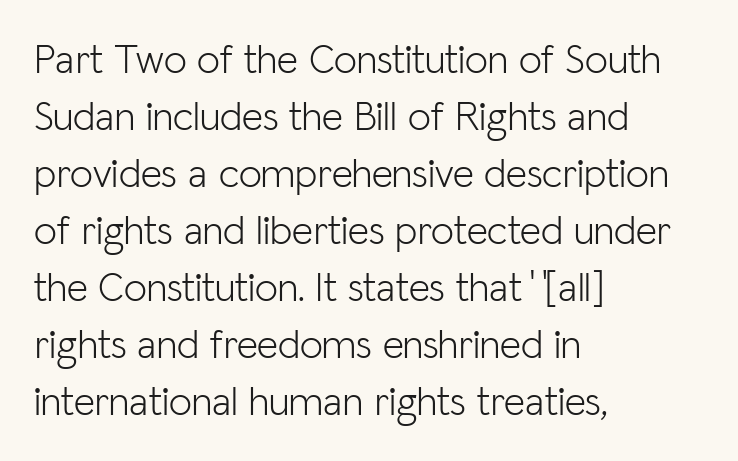
Q: Is the text bold? A: No.
Q: Is the text italic (slanted)? A: No, it is upright.
Q: Is the typeface a serif or a sans-serif typeface? A: Sans-serif.
Q: Is the text underlined? A: No.
Q: How is the paragraph aligned? A: Left-aligned.
Q: Is the spacing between letters normal or unusually wide? A: Normal.
Q: Is the spacing between lines tight, normal or loose? A: Normal.
Q: Width (condensed, normal, or wide)? A: Normal.
Q: Stroke contrast? A: Low.
Q: x-height? A: Medium.
Q: Monospaced? A: No.
